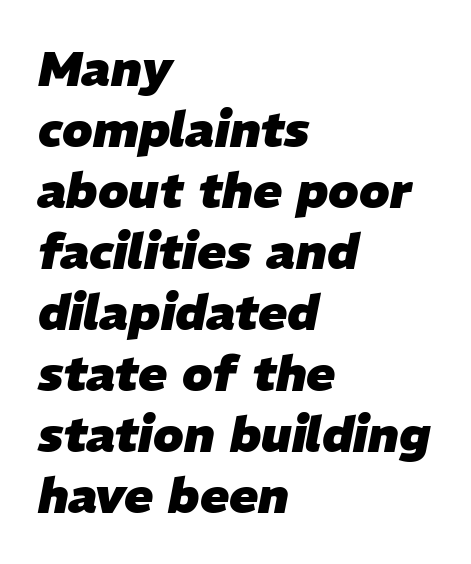
Q: Is the text bold? A: Yes.
Q: Is the text italic (slanted)? A: Yes, it leans right by about 11 degrees.
Q: Is the text underlined? A: No.
Q: How is the paragraph aligned? A: Left-aligned.
Q: Is the spacing between letters normal or unusually wide? A: Normal.
Q: Is the spacing between lines tight, normal or loose? A: Normal.
Q: Width (condensed, normal, or wide)? A: Normal.
Q: Stroke contrast? A: Low.
Q: x-height? A: Medium.
Q: Monospaced? A: No.
